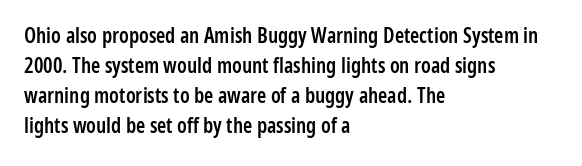
What weight is shown? A semibold, between regular and bold. Nobody touched the tracking dial on this one. This sample keeps an unexceptional amount of space between lines. The typography opts for an upright posture over an oblique one. These lines stack with their left ends in a neat column. The specimen omits any rule beneath the text block's lines.
